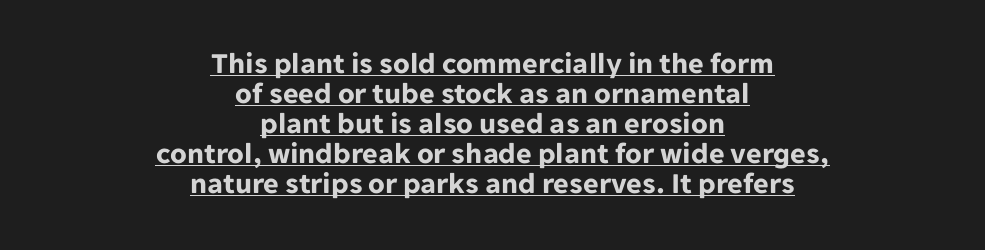
The image shows 30 px bold sans-serif type, upright; set centered, tight line spacing (1.0x), normal letter spacing, underlined; low stroke contrast and a medium x-height.
